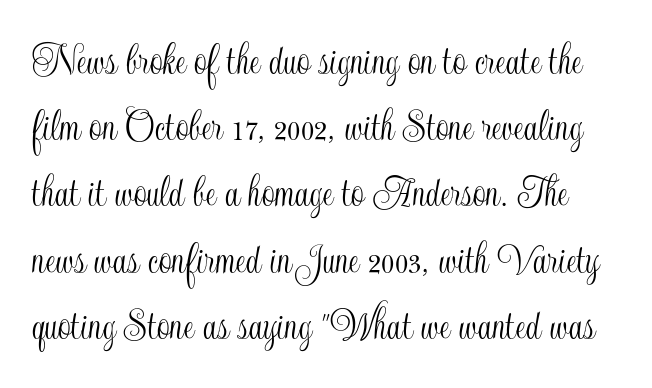
Q: Is the text italic (slanted)? A: Yes.
Q: Is the text underlined? A: No.
Q: Is the spacing between letters normal or unusually wide? A: Normal.
Q: Is the spacing between lines tight, normal or loose? A: Normal.
Q: Width (condensed, normal, or wide)? A: Condensed.
Q: x-height? A: Small.
Q: Monospaced? A: No.
